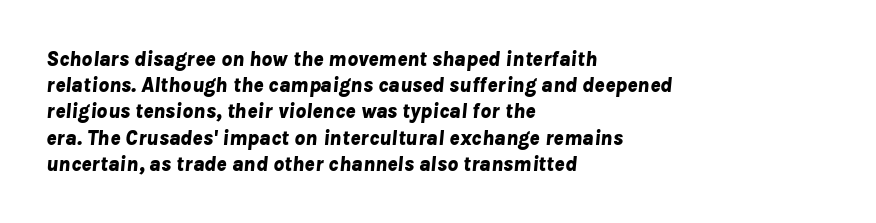
The string is rendered with underlining switched off. Heavy, bold letterforms. Slanted lettering throughout. This rendering leaves character spacing at its baseline value.
